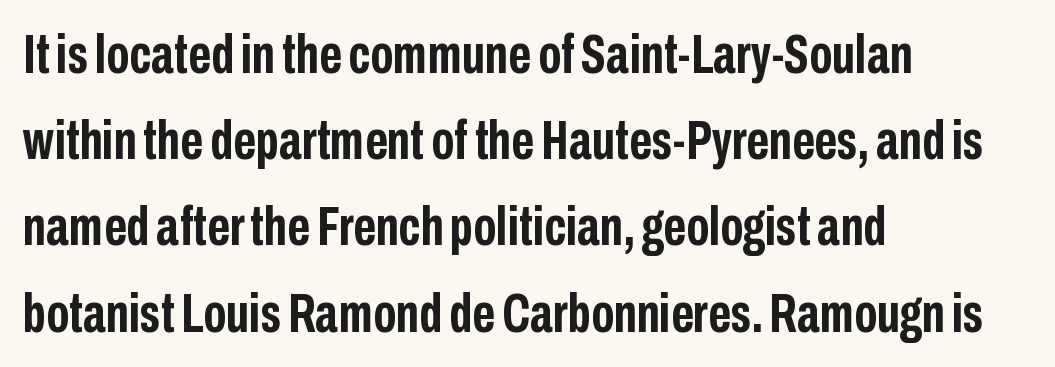
{"serif": "no", "italic": "no", "bold": "yes", "weight": "semibold", "width": "condensed", "stroke_contrast": "low", "x_height": "medium", "monospaced": "no", "underline": "no", "align": "left", "line_spacing": "normal", "line_spacing_ratio": 1.54, "letter_spacing": "normal", "letter_spacing_em": 0.0, "glyph_px": 56}
